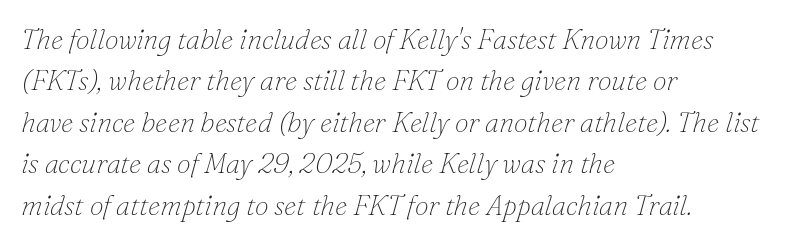
The image shows 28 px thin serif type, italic (leaning right); set left-aligned, normal line spacing (1.48x), normal letter spacing, not underlined; low stroke contrast and a small x-height.
